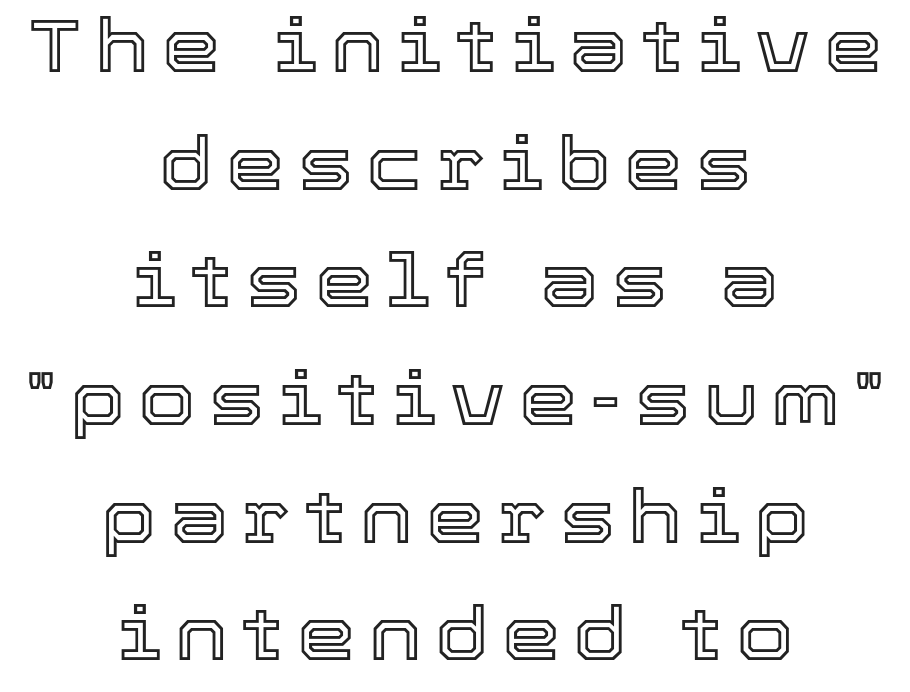
Q: Is the text italic (slanted)? A: No, it is upright.
Q: Is the text underlined? A: No.
Q: How is the paragraph aligned? A: Centered.
Q: Is the spacing between lines tight, normal or loose? A: Normal.
Q: Width (condensed, normal, or wide)? A: Normal.
Q: x-height? A: Medium.
Q: Monospaced? A: No.
